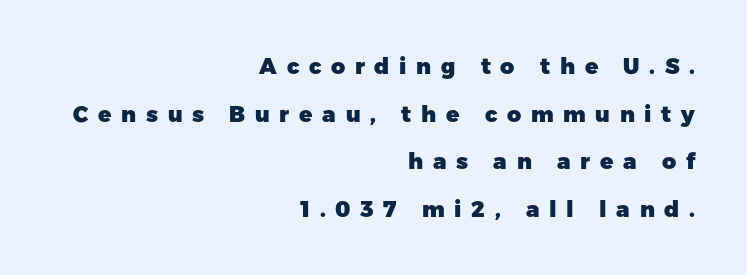
The image shows 22 px bold type, upright; set right-aligned, loose line spacing (2.16x), unusually wide letter spacing (+0.44 em), not underlined.
